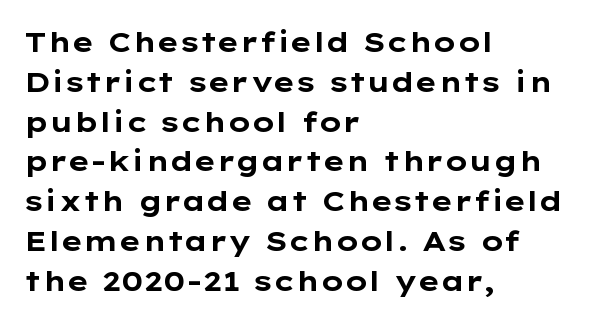
Q: Is the text bold? A: Yes.
Q: Is the text italic (slanted)? A: No, it is upright.
Q: Is the typeface a serif or a sans-serif typeface? A: Sans-serif.
Q: Is the text underlined? A: No.
Q: How is the paragraph aligned? A: Left-aligned.
Q: Is the spacing between letters normal or unusually wide? A: Normal.
Q: Is the spacing between lines tight, normal or loose? A: Normal.
Q: Width (condensed, normal, or wide)? A: Wide.
Q: Stroke contrast? A: Low.
Q: x-height? A: Medium.
Q: Monospaced? A: No.
